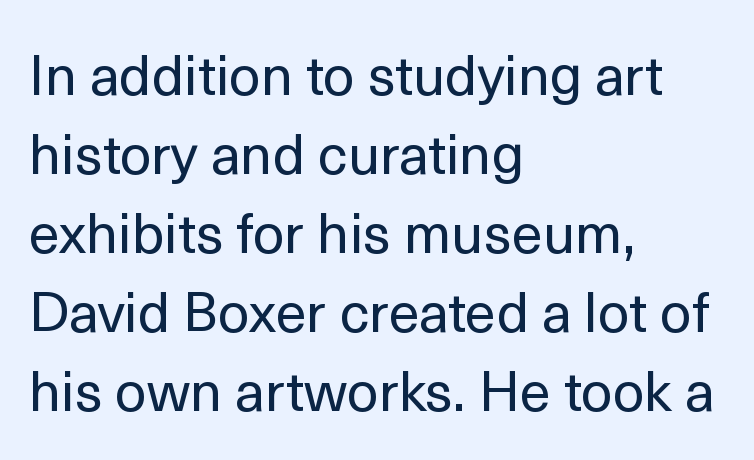
{"serif": "no", "italic": "no", "bold": "no", "weight": "regular", "width": "normal", "x_height": "medium", "monospaced": "no", "underline": "no", "align": "left", "line_spacing": "normal", "line_spacing_ratio": 1.41, "letter_spacing": "normal", "letter_spacing_em": 0.0, "glyph_px": 56}
